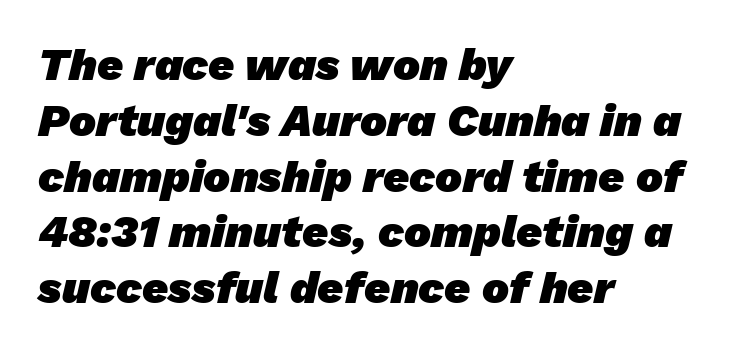
Characters follow at the spacing the type designer built in. In terms of letterform style, serifs are entirely absent. Does the weight exceed regular? Yes, all the way to bold. A typesetter would call this proportional, since set widths differ per character.
